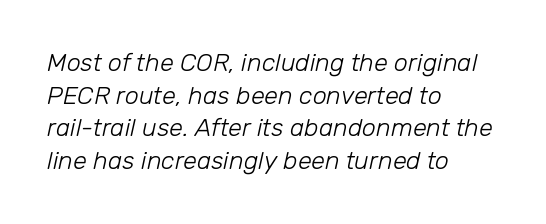
{"italic": "yes", "lean": "right", "slant_degrees": 12, "bold": "no", "underline": "no", "align": "left", "line_spacing": "normal", "line_spacing_ratio": 1.31, "letter_spacing": "normal", "letter_spacing_em": 0.0, "glyph_px": 25}
